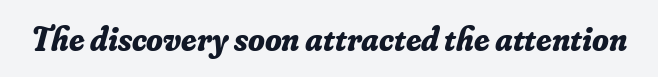
{"serif": "yes", "italic": "yes", "lean": "right", "slant_degrees": 16, "bold": "yes", "weight": "bold", "width": "normal", "stroke_contrast": "low", "x_height": "small", "monospaced": "no", "underline": "no", "letter_spacing": "normal", "letter_spacing_em": 0.0, "glyph_px": 34}
